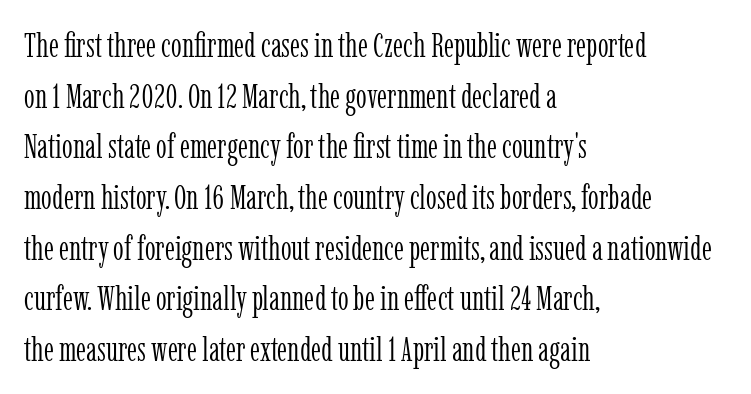
The image shows 34 px light, condensed serif type, upright; set left-aligned, normal line spacing (1.49x), normal letter spacing, not underlined; low stroke contrast and a medium x-height.
